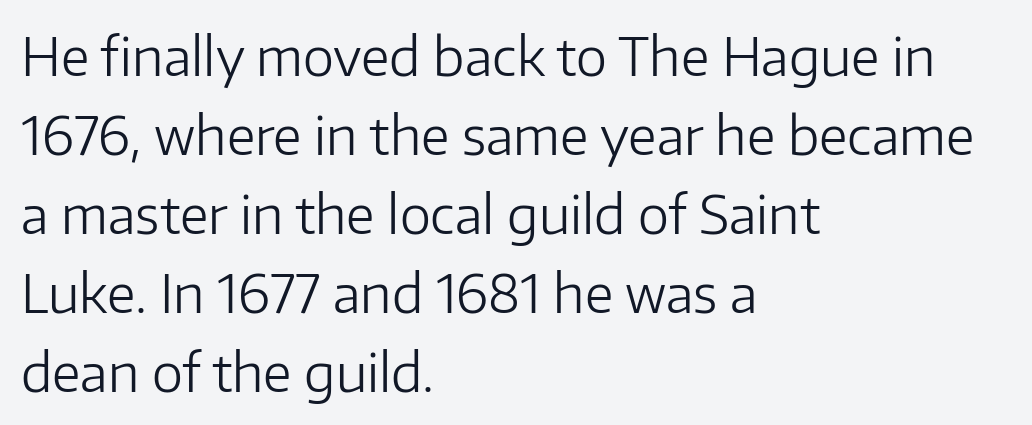
{"serif": "no", "italic": "no", "bold": "no", "weight": "light", "width": "normal", "stroke_contrast": "low", "x_height": "medium", "monospaced": "no", "underline": "no", "align": "left", "line_spacing": "normal", "line_spacing_ratio": 1.49, "letter_spacing": "normal", "letter_spacing_em": 0.0, "glyph_px": 53}
